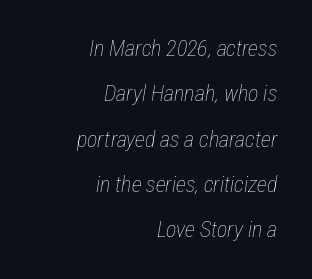
The image shows 22 px text type, italic (leaning right); set right-aligned, loose line spacing (2.06x), normal letter spacing, not underlined.
